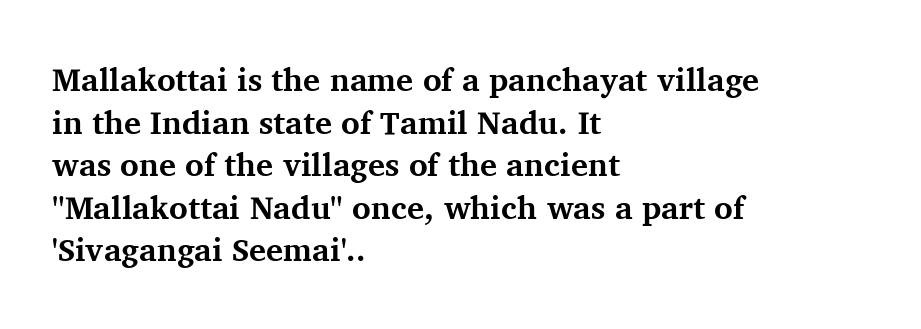
Q: Is the text bold? A: Yes.
Q: Is the text italic (slanted)? A: No, it is upright.
Q: Is the typeface a serif or a sans-serif typeface? A: Serif.
Q: Is the text underlined? A: No.
Q: How is the paragraph aligned? A: Left-aligned.
Q: Is the spacing between letters normal or unusually wide? A: Normal.
Q: Is the spacing between lines tight, normal or loose? A: Normal.
Q: Width (condensed, normal, or wide)? A: Normal.
Q: Stroke contrast? A: Medium.
Q: x-height? A: Medium.
Q: Monospaced? A: No.
